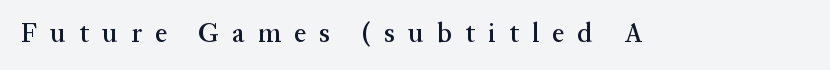
This rendering features lettering with no underline. Ascenders rise straight up at ninety degrees. Substantial extra tracking has been applied to these lines.
